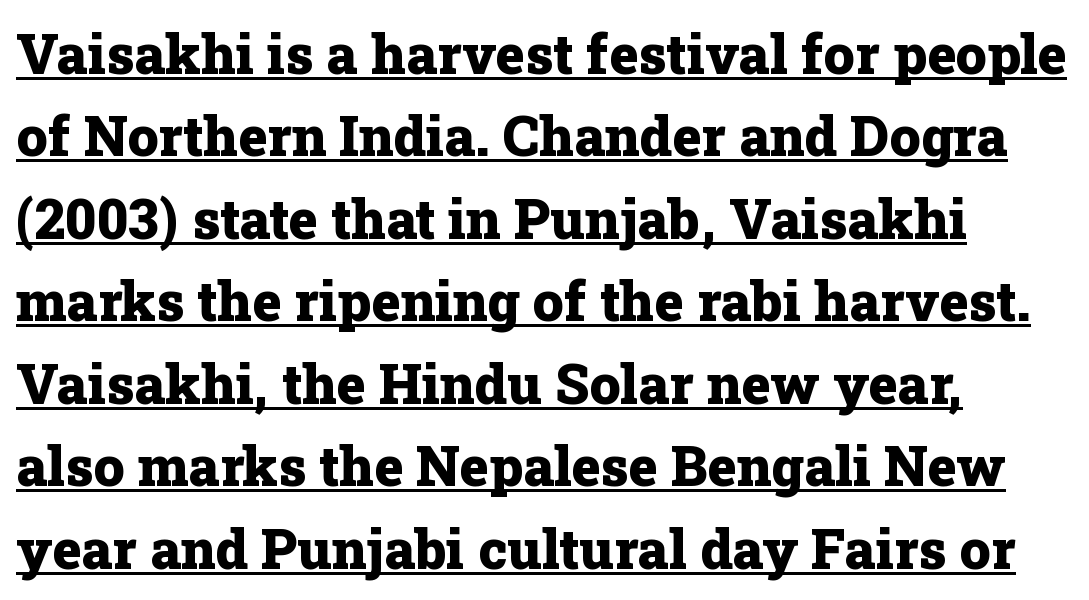
Q: Is the text bold? A: Yes.
Q: Is the text italic (slanted)? A: No, it is upright.
Q: Is the typeface a serif or a sans-serif typeface? A: Serif.
Q: Is the text underlined? A: Yes.
Q: How is the paragraph aligned? A: Left-aligned.
Q: Is the spacing between letters normal or unusually wide? A: Normal.
Q: Is the spacing between lines tight, normal or loose? A: Normal.
Q: Width (condensed, normal, or wide)? A: Normal.
Q: Stroke contrast? A: Low.
Q: x-height? A: Medium.
Q: Monospaced? A: No.
